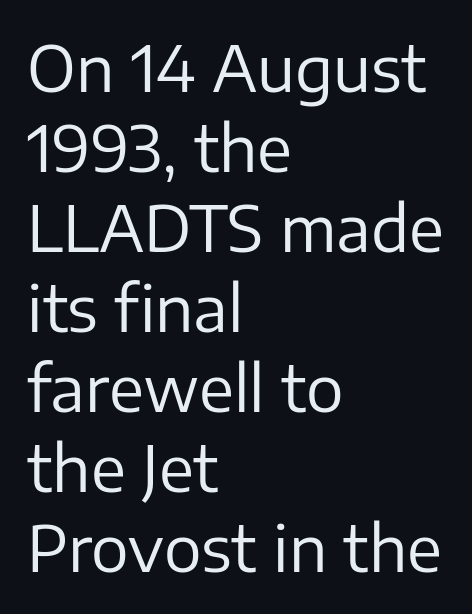
The image shows 63 px regular-weight sans-serif type, upright; set left-aligned, normal line spacing (1.27x), normal letter spacing, not underlined; low stroke contrast and a medium x-height.
